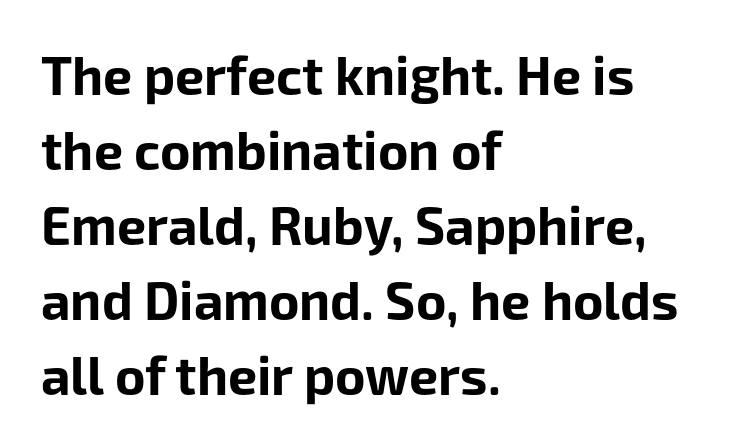
{"serif": "no", "italic": "no", "bold": "yes", "weight": "bold", "width": "normal", "stroke_contrast": "low", "x_height": "medium", "monospaced": "no", "underline": "no", "align": "left", "line_spacing": "normal", "line_spacing_ratio": 1.44, "letter_spacing": "normal", "letter_spacing_em": 0.0, "glyph_px": 52}
